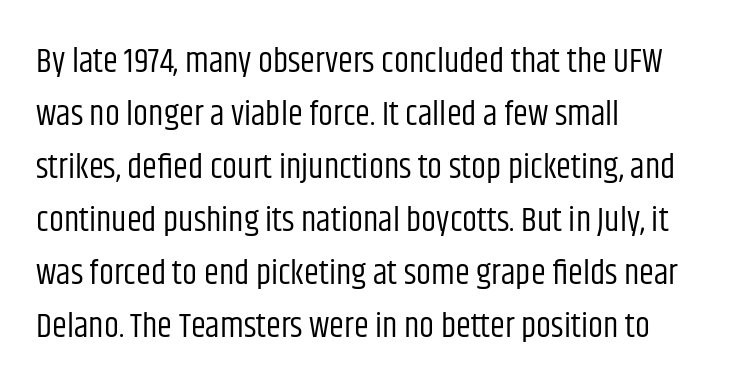
This rendering uses left alignment, leaving the right contour irregular. What's the leading like? Ordinary, nothing unusual. Is the letter spacing exaggerated? No — it looks like the ordinary default. Letterform terminals end flat and unadorned throughout the passage. On a weight scale, this lands at 450 or below. Style check: upright.
